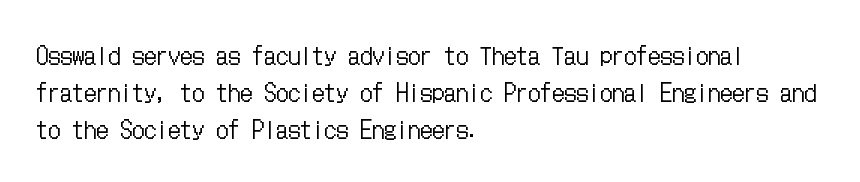
Q: Is the text bold? A: No.
Q: Is the text italic (slanted)? A: No, it is upright.
Q: Is the text underlined? A: No.
Q: How is the paragraph aligned? A: Left-aligned.
Q: Is the spacing between letters normal or unusually wide? A: Normal.
Q: Is the spacing between lines tight, normal or loose? A: Normal.
